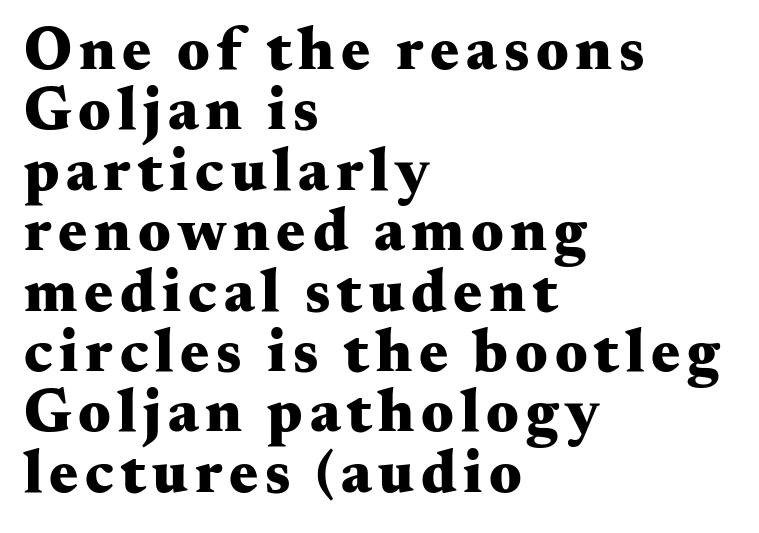
{"serif": "yes", "italic": "no", "bold": "yes", "weight": "heavy", "width": "wide", "stroke_contrast": "medium", "x_height": "small", "monospaced": "no", "underline": "no", "align": "left", "line_spacing": "tight", "line_spacing_ratio": 0.99, "glyph_px": 61}
